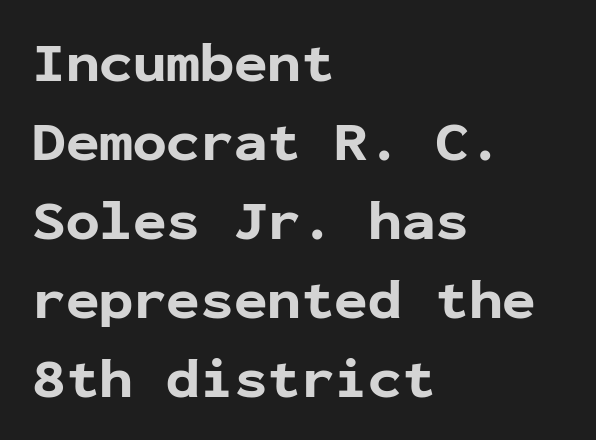
The image shows 56 px bold sans-serif type, upright, monospaced; set left-aligned, normal line spacing (1.41x), normal letter spacing, not underlined; low stroke contrast and a medium x-height.
